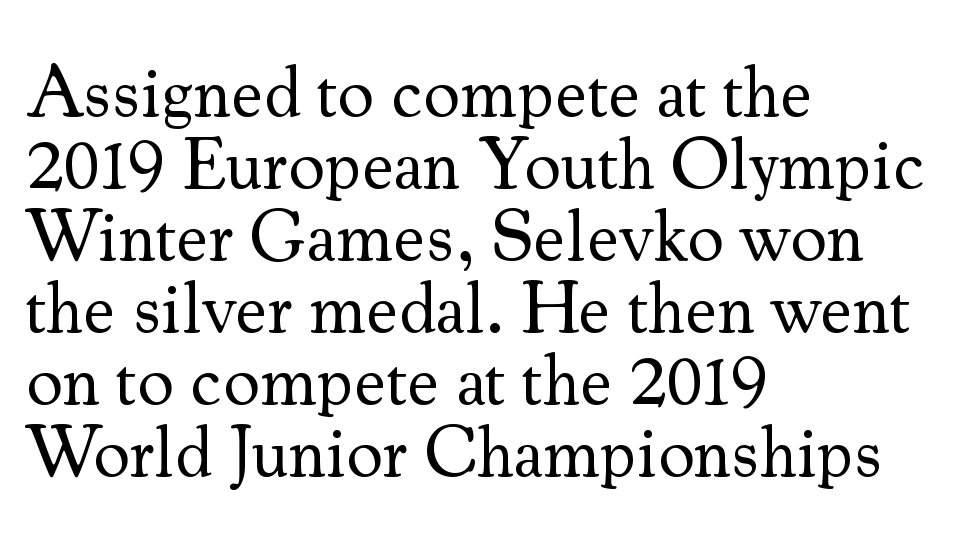
Q: Is the text bold? A: No.
Q: Is the text italic (slanted)? A: No, it is upright.
Q: Is the typeface a serif or a sans-serif typeface? A: Serif.
Q: Is the text underlined? A: No.
Q: How is the paragraph aligned? A: Left-aligned.
Q: Is the spacing between letters normal or unusually wide? A: Normal.
Q: Is the spacing between lines tight, normal or loose? A: Tight.
Q: Width (condensed, normal, or wide)? A: Normal.
Q: Stroke contrast? A: Medium.
Q: x-height? A: Small.
Q: Monospaced? A: No.
